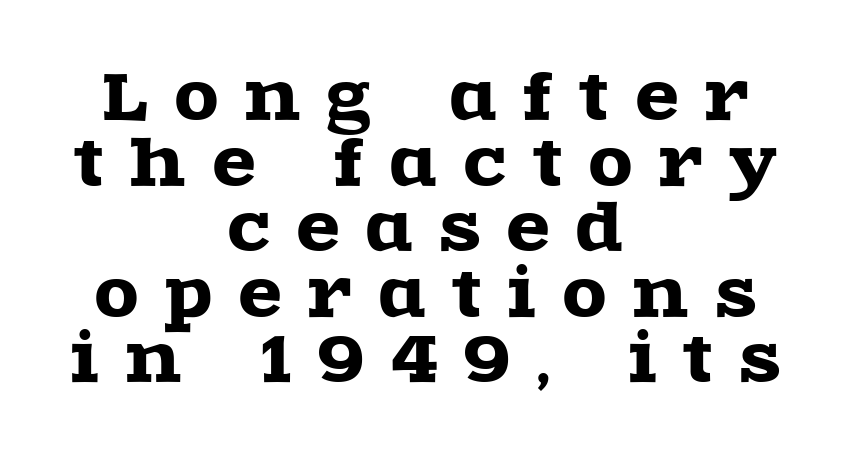
The image shows 63 px wide serif type, upright; set centered, tight line spacing (1.04x), unusually wide letter spacing (+0.43 em), not underlined; a large x-height.
